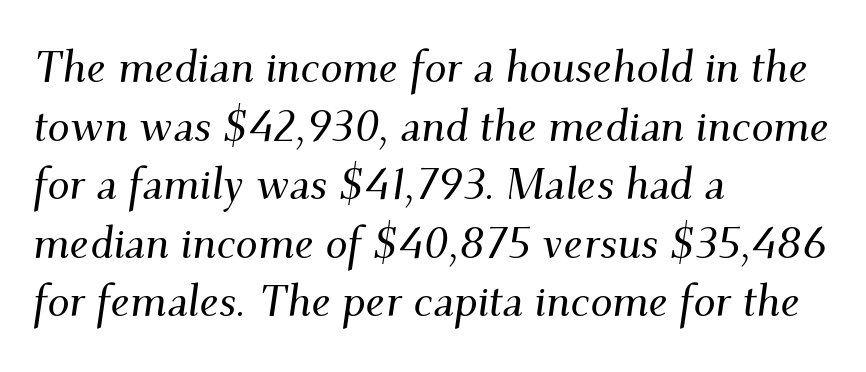
Q: Is the text italic (slanted)? A: Yes, it leans right by about 9 degrees.
Q: Is the typeface a serif or a sans-serif typeface? A: Serif.
Q: Is the text underlined? A: No.
Q: How is the paragraph aligned? A: Left-aligned.
Q: Is the spacing between letters normal or unusually wide? A: Normal.
Q: Is the spacing between lines tight, normal or loose? A: Normal.
Q: Width (condensed, normal, or wide)? A: Normal.
Q: Stroke contrast? A: Medium.
Q: x-height? A: Small.
Q: Monospaced? A: No.
